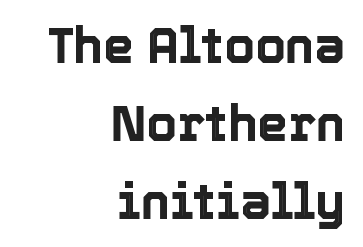
Note the varied advance widths — an 'i' is clearly narrower than an 'm'. The text block is weighted toward the right margin, trailing off unevenly leftward. Vertical spacing — default. This rendering leaves character spacing at its baseline value.
